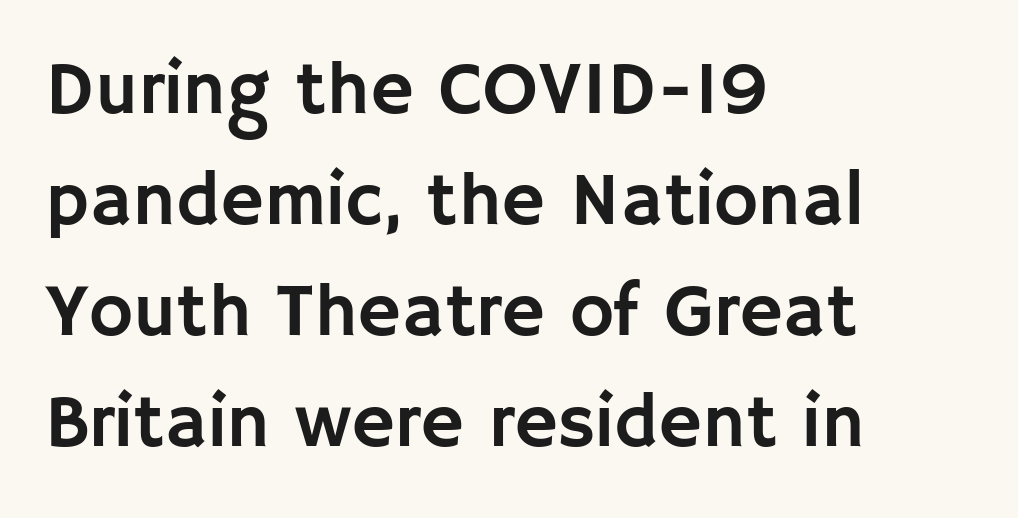
Q: Is the text italic (slanted)? A: No, it is upright.
Q: Is the typeface a serif or a sans-serif typeface? A: Sans-serif.
Q: Is the text underlined? A: No.
Q: How is the paragraph aligned? A: Left-aligned.
Q: Is the spacing between letters normal or unusually wide? A: Normal.
Q: Is the spacing between lines tight, normal or loose? A: Normal.
Q: Width (condensed, normal, or wide)? A: Normal.
Q: Stroke contrast? A: Low.
Q: x-height? A: Large.
Q: Monospaced? A: No.
